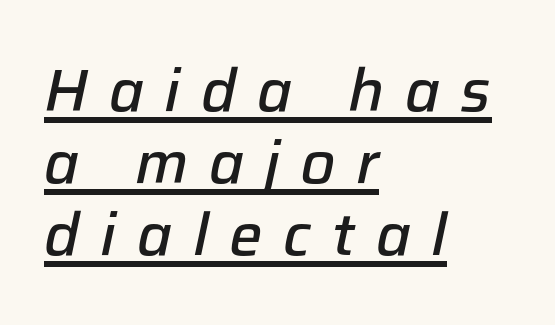
It's the slanting kind of type. Set as a demibold, roughly 600 on the weight scale. Each letter keeps its own natural width here, so spacing adapts to shape. Does the copy run flush right? No — it runs flush left. The tracking reads as deliberately expanded to a designer's eye.
